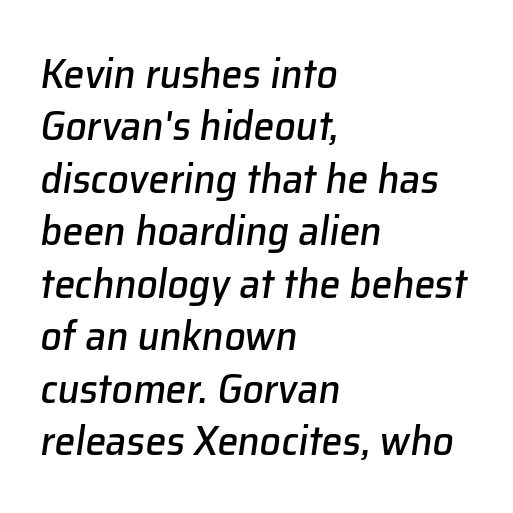
{"italic": "yes", "lean": "right", "slant_degrees": 8, "width": "normal", "stroke_contrast": "low", "x_height": "medium", "monospaced": "no", "underline": "no", "align": "left", "line_spacing": "normal", "line_spacing_ratio": 1.25, "letter_spacing": "normal", "letter_spacing_em": 0.0, "glyph_px": 42}
